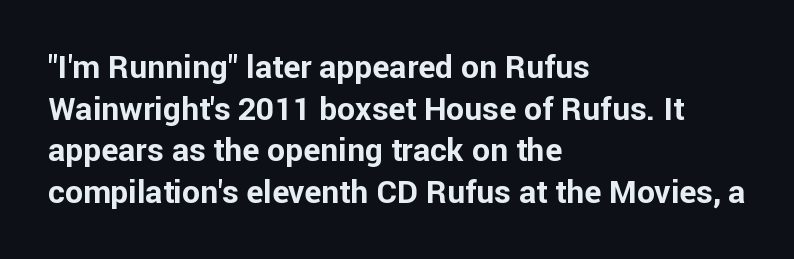
{"serif": "no", "italic": "no", "bold": "yes", "weight": "bold", "width": "normal", "stroke_contrast": "low", "x_height": "medium", "monospaced": "no", "underline": "no", "align": "left", "line_spacing": "normal", "line_spacing_ratio": 1.3, "letter_spacing": "normal", "letter_spacing_em": 0.0, "glyph_px": 32}
